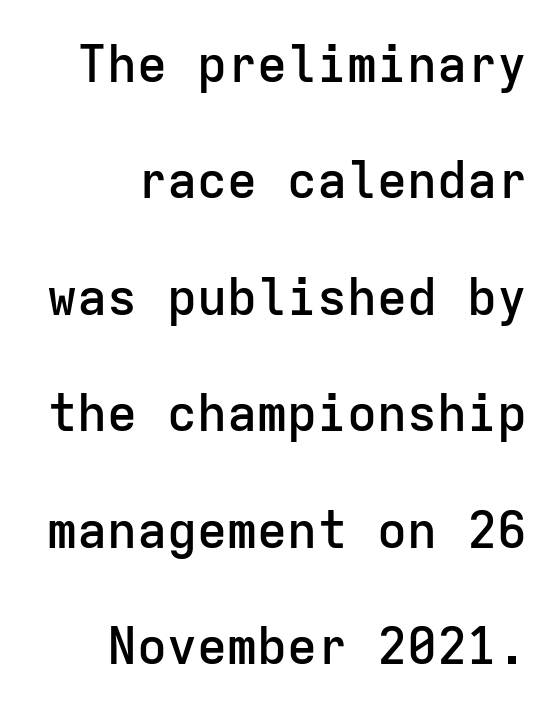
The image shows 50 px semibold sans-serif type, upright, monospaced; set loose line spacing (2.33x), normal letter spacing, not underlined; low stroke contrast and a medium x-height.
